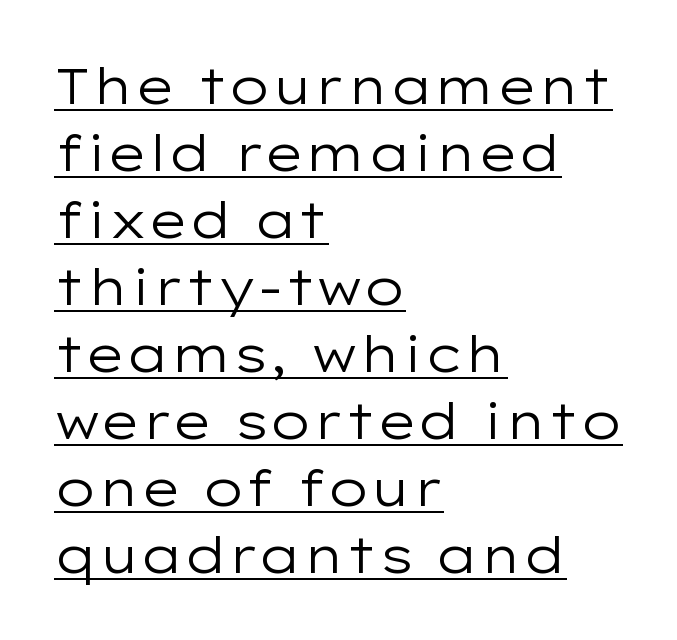
Q: Is the text bold? A: No.
Q: Is the text italic (slanted)? A: No, it is upright.
Q: Is the typeface a serif or a sans-serif typeface? A: Sans-serif.
Q: Is the text underlined? A: Yes.
Q: How is the paragraph aligned? A: Left-aligned.
Q: Is the spacing between letters normal or unusually wide? A: Normal.
Q: Is the spacing between lines tight, normal or loose? A: Normal.
Q: Width (condensed, normal, or wide)? A: Wide.
Q: Stroke contrast? A: Low.
Q: x-height? A: Medium.
Q: Monospaced? A: No.
